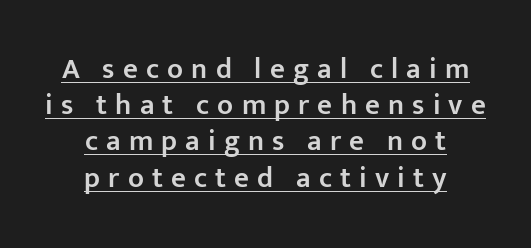
Q: Is the text bold? A: Semi-bold.
Q: Is the text italic (slanted)? A: No, it is upright.
Q: Is the typeface a serif or a sans-serif typeface? A: Sans-serif.
Q: Is the text underlined? A: Yes.
Q: How is the paragraph aligned? A: Centered.
Q: Is the spacing between letters normal or unusually wide? A: Unusually wide.
Q: Is the spacing between lines tight, normal or loose? A: Normal.
Q: Width (condensed, normal, or wide)? A: Normal.
Q: Stroke contrast? A: Low.
Q: x-height? A: Medium.
Q: Monospaced? A: No.
